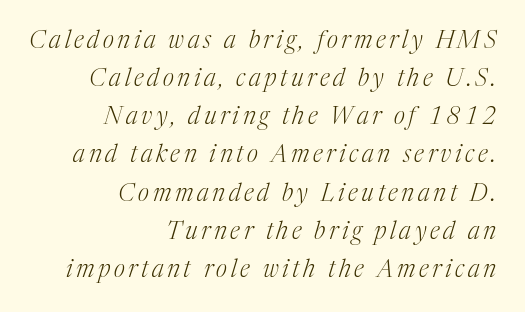
The image shows 24 px text type, italic (leaning right); set right-aligned, normal line spacing (1.59x), not underlined.
